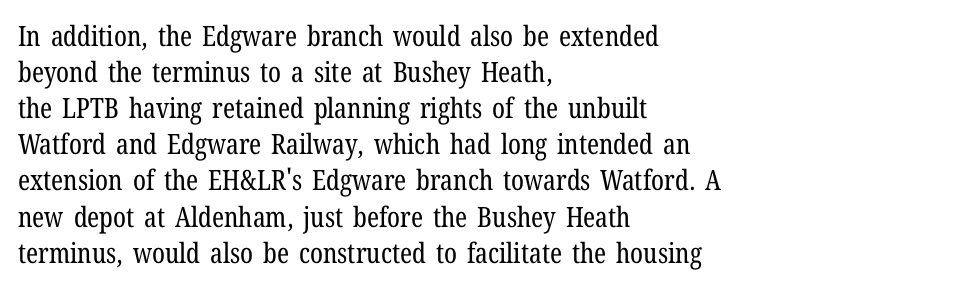
{"serif": "yes", "italic": "no", "bold": "no", "weight": "regular", "width": "condensed", "stroke_contrast": "low", "x_height": "medium", "monospaced": "no", "underline": "no", "align": "left", "line_spacing": "normal", "line_spacing_ratio": 1.29, "letter_spacing": "normal", "letter_spacing_em": 0.0, "glyph_px": 28}
